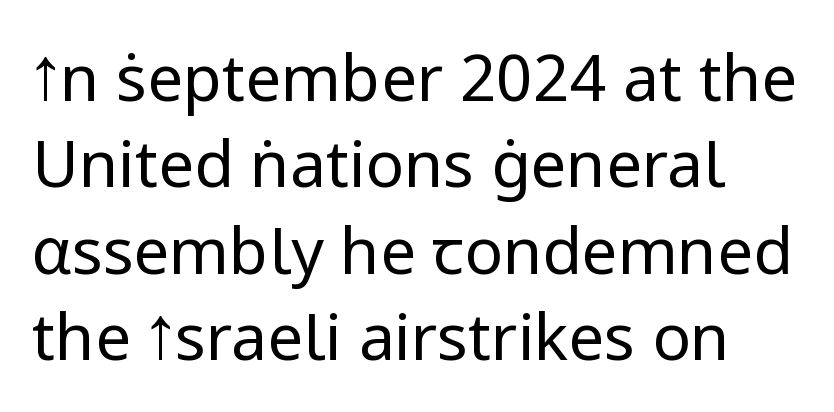
Q: Is the text bold? A: No.
Q: Is the text italic (slanted)? A: No, it is upright.
Q: Is the typeface a serif or a sans-serif typeface? A: Sans-serif.
Q: Is the text underlined? A: No.
Q: Is the spacing between letters normal or unusually wide? A: Normal.
Q: Is the spacing between lines tight, normal or loose? A: Normal.
Q: Width (condensed, normal, or wide)? A: Normal.
Q: Stroke contrast? A: Low.
Q: x-height? A: Medium.
Q: Monospaced? A: No.
